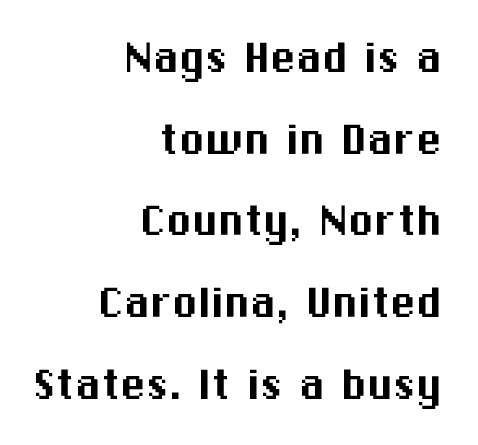
The image shows 52 px sans-serif type, upright; set right-aligned, normal line spacing (1.57x), normal letter spacing, not underlined; medium stroke contrast and a medium x-height.
